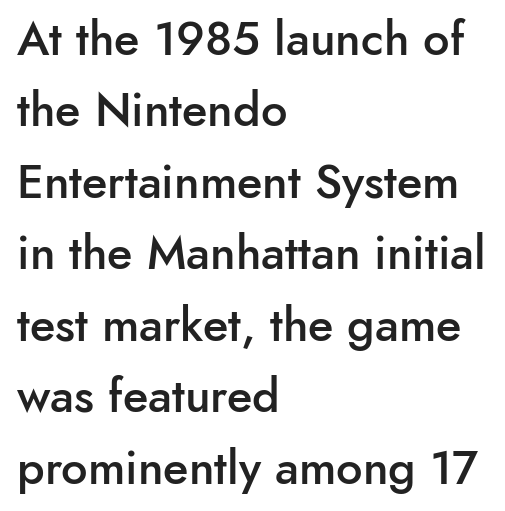
The image shows 47 px semibold sans-serif type, upright; set left-aligned, normal line spacing (1.52x), normal letter spacing, not underlined; low stroke contrast and a small x-height.
